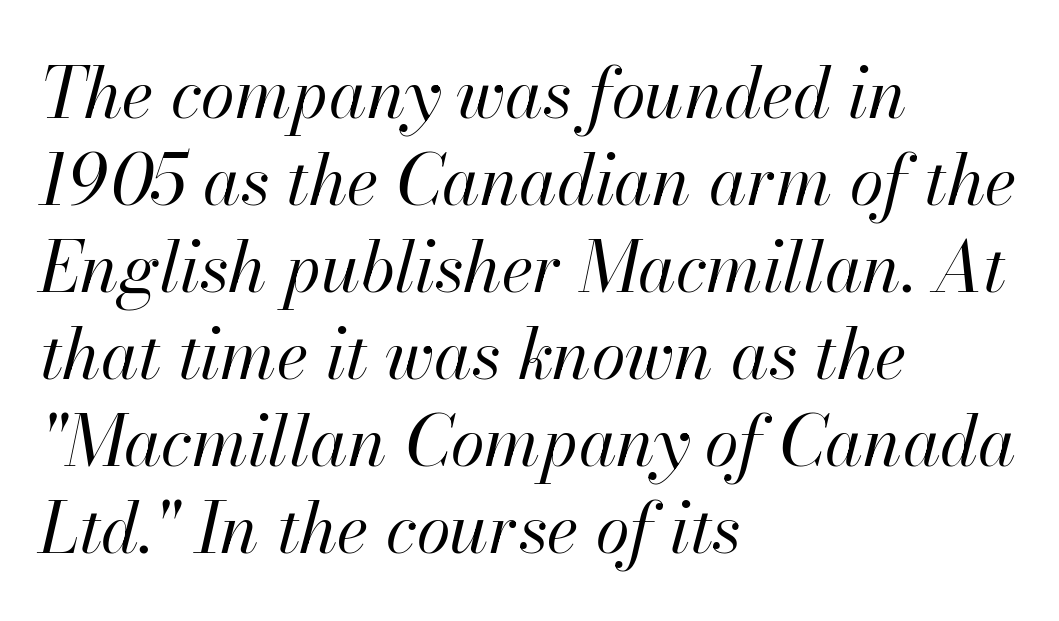
Bold? No — there's no thickening of the strokes. The rows are spaced the way most documents space them. This rendering leaves character spacing at its baseline value. The whole block is typeset with a tilt. Spacing verdict: proportional, widths tailored to each character. Line starts are locked; line ends wander.
